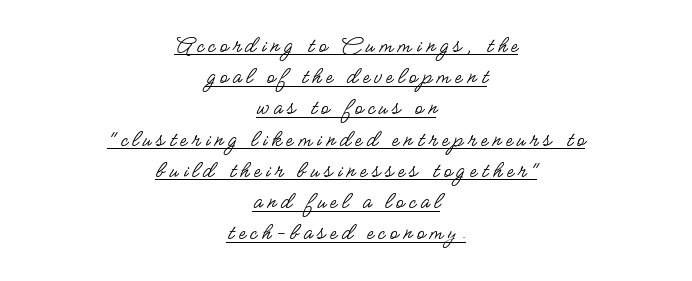
{"bold": "no", "underline": "yes", "align": "center", "line_spacing": "normal", "line_spacing_ratio": 1.25, "glyph_px": 25}
